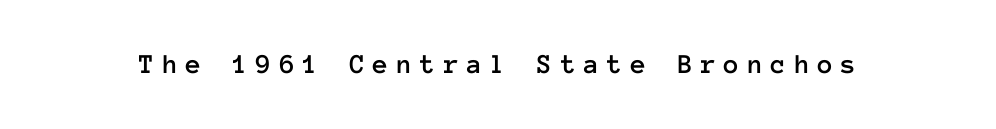
Is the letter spacing exaggerated? Yes — the characters are pushed far apart. Rule under the text: the space is simply empty. Do the characters align in a grid? Yes, the font is monospaced. Italic? Not at all — the glyphs are vertical.
